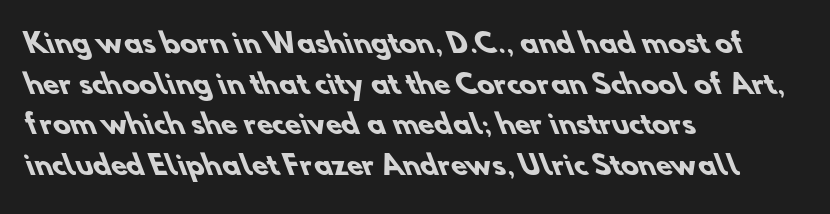
The image shows 26 px bold type; set left-aligned, normal line spacing (1.56x), normal letter spacing, not underlined.
